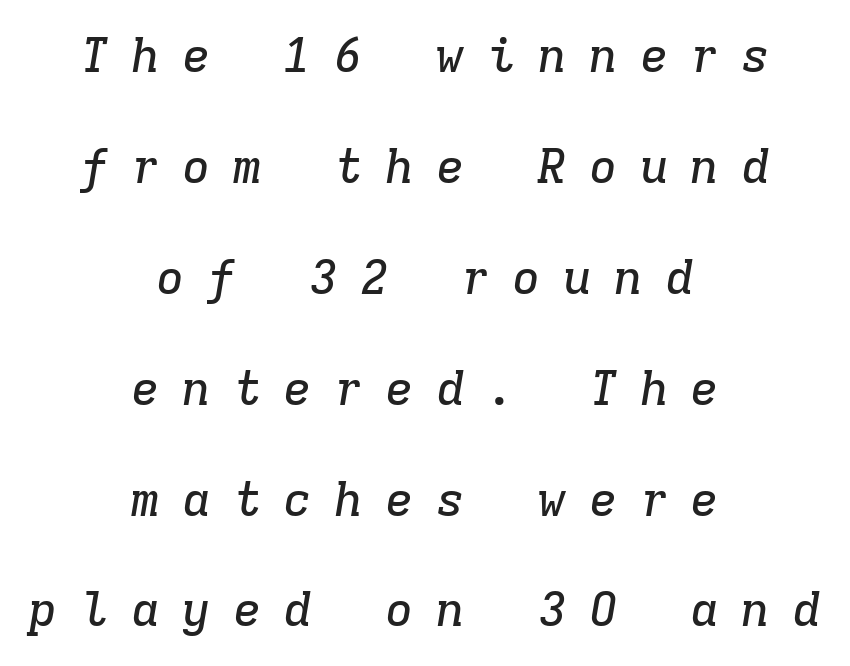
The image shows 48 px serif type, italic (leaning right), monospaced; set centered, loose line spacing (2.31x), unusually wide letter spacing (+0.46 em), not underlined; low stroke contrast and a medium x-height.
